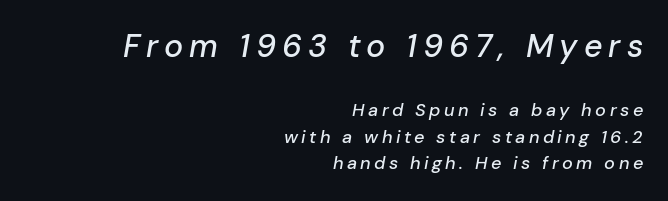
Q: Is the text italic (slanted)? A: Yes, it leans right by about 10 degrees.
Q: Is the text underlined? A: No.
Q: How is the paragraph aligned? A: Right-aligned.
Q: Is the spacing between lines tight, normal or loose? A: Normal.
Q: Which block of text is set in a larger size, the first (top) or the second (bottom)? A: The first (top) one.
Q: Width (condensed, normal, or wide)? A: Normal.
Q: Stroke contrast? A: Low.
Q: x-height? A: Medium.
Q: Monospaced? A: No.
